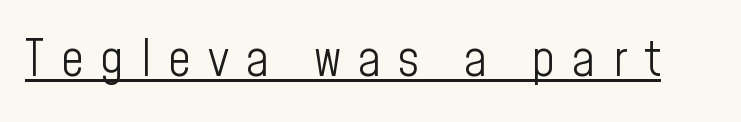
The type is letterspaced generously, with wide tracking. Stroke mass is kept to a normal reading level or below. Looks like regular typesetting: each glyph gets only the width it needs. I'd call this a sans setting — the letters go barefoot. Students, observe the line beneath the letters — that is underlining.
